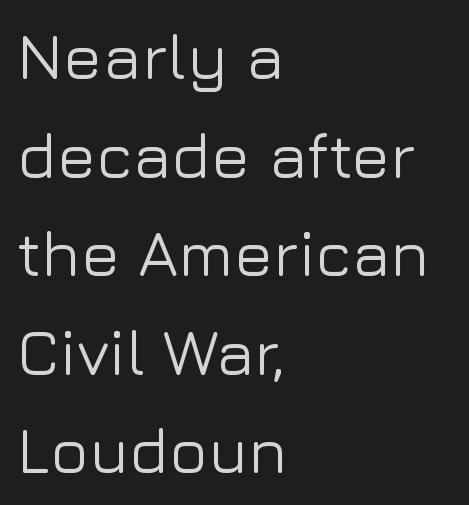
Underline: absent. Posture: straight, roman, zero tilt. Rows of type keep a routine distance in the vertical direction. Look at the tracking — it's just the regular setting, nothing added. A student would call this left alignment; a typographer would say flush left, rag right.
